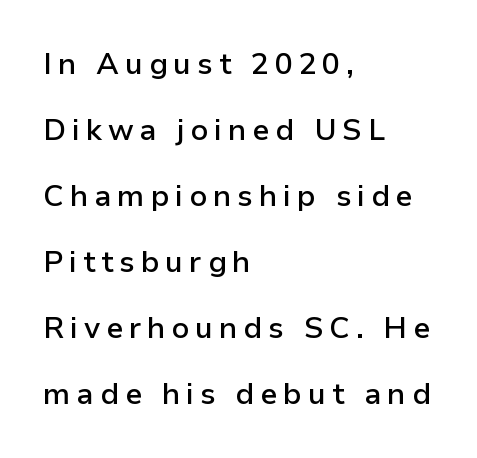
{"serif": "no", "italic": "no", "bold": "semi", "weight": "semibold", "width": "normal", "stroke_contrast": "low", "x_height": "medium", "monospaced": "no", "underline": "no", "align": "left", "line_spacing": "loose", "line_spacing_ratio": 2.2, "glyph_px": 30}
